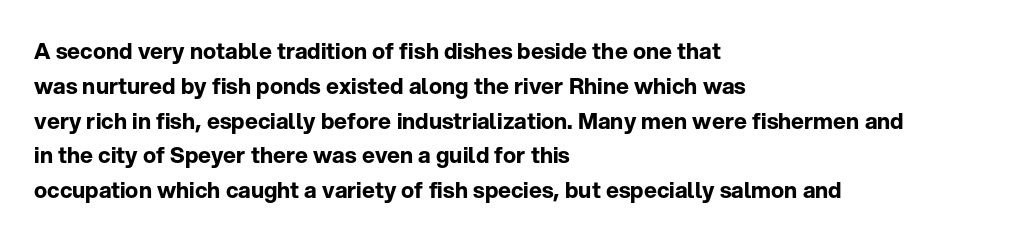
The image shows 22 px bold type, upright; set left-aligned, normal line spacing (1.58x), normal letter spacing, not underlined.
